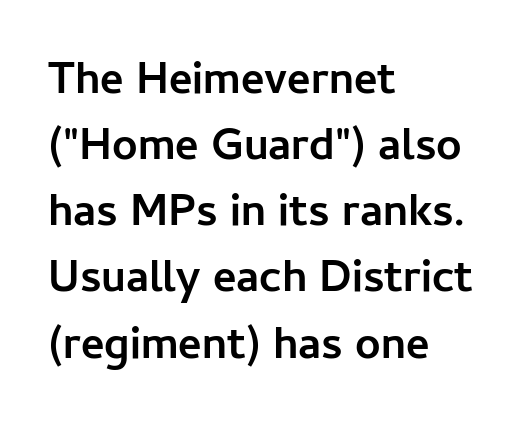
The image shows 45 px semibold sans-serif type, upright; set left-aligned, normal line spacing (1.47x), normal letter spacing, not underlined; low stroke contrast and a medium x-height.
